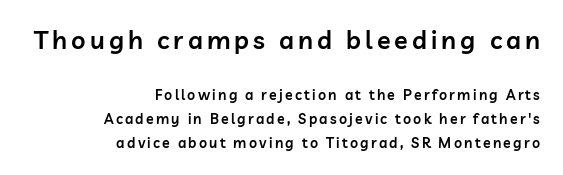
{"italic": "no", "bold": "semi", "underline": "no", "align": "right", "line_spacing": "normal", "line_spacing_ratio": 1.69, "larger_block": "first", "size_ratio": 1.79, "glyph_px": 25}
